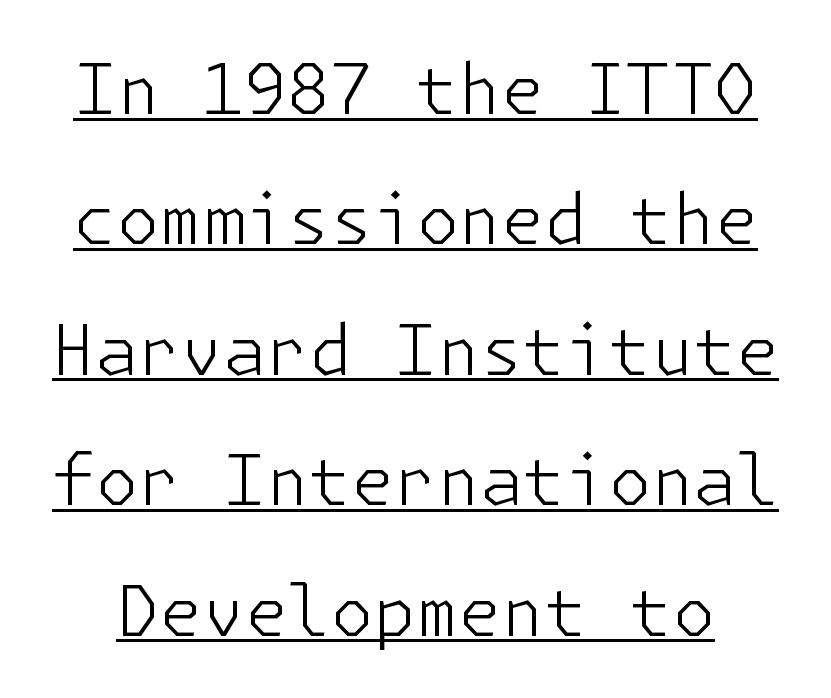
Q: Is the text bold? A: No.
Q: Is the text italic (slanted)? A: No, it is upright.
Q: Is the typeface a serif or a sans-serif typeface? A: Sans-serif.
Q: Is the text underlined? A: Yes.
Q: Is the spacing between letters normal or unusually wide? A: Normal.
Q: Width (condensed, normal, or wide)? A: Normal.
Q: Stroke contrast? A: Low.
Q: x-height? A: Medium.
